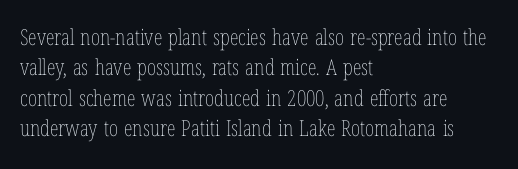
A quiet, ordinary-to-light weight characterises the typeface. The text block is weighted toward the left margin, trailing off unevenly rightward. This rendering leaves character spacing at its baseline value. Characters remain perfectly vertical along every line. The strip under each line holds only bare page.
